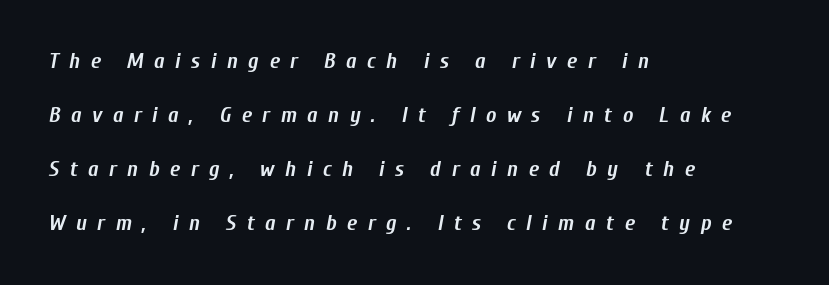
Q: Is the text bold? A: Yes.
Q: Is the text italic (slanted)? A: Yes, it leans right by about 10 degrees.
Q: Is the text underlined? A: No.
Q: How is the paragraph aligned? A: Left-aligned.
Q: Is the spacing between letters normal or unusually wide? A: Unusually wide.
Q: Is the spacing between lines tight, normal or loose? A: Loose.
